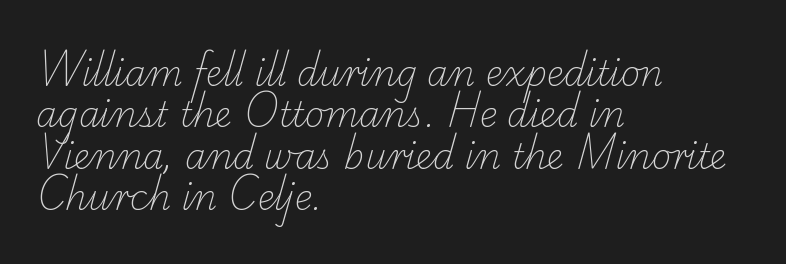
Q: Is the text bold? A: No.
Q: Is the typeface a serif or a sans-serif typeface? A: Serif.
Q: Is the text underlined? A: No.
Q: How is the paragraph aligned? A: Left-aligned.
Q: Is the spacing between letters normal or unusually wide? A: Normal.
Q: Width (condensed, normal, or wide)? A: Normal.
Q: Stroke contrast? A: Low.
Q: x-height? A: Small.
Q: Monospaced? A: No.
